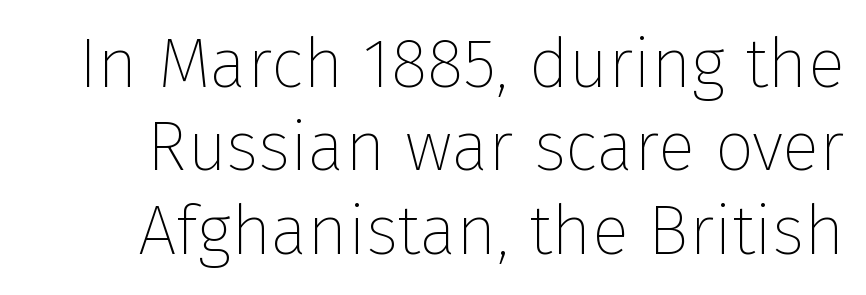
{"serif": "no", "italic": "no", "bold": "no", "weight": "thin", "width": "normal", "stroke_contrast": "low", "x_height": "medium", "monospaced": "no", "underline": "no", "line_spacing_ratio": 1.21, "letter_spacing": "normal", "letter_spacing_em": 0.0, "glyph_px": 69}
